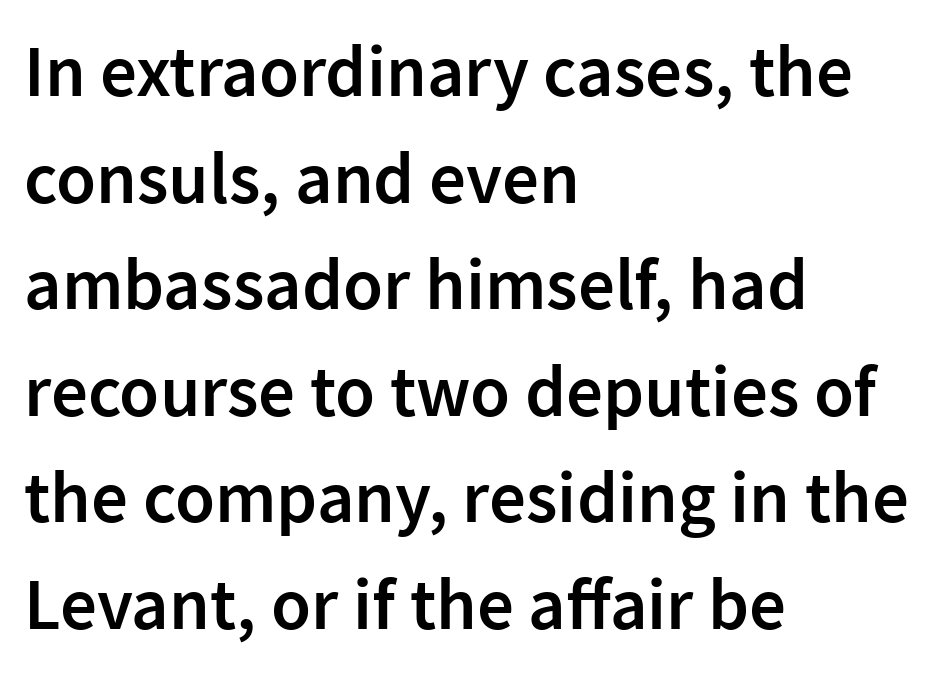
Character widths vary here, with narrow letters taking less room than wide ones. Reading down the column, the eye jumps a familiar distance to each next line. The lettering stays uniformly vertical, giving the passage a roman look. Descenders hang freely into open space. Every row of glyphs begins at an identical x-position on the left. Moderately thickened strokes mark this as semibold type.
